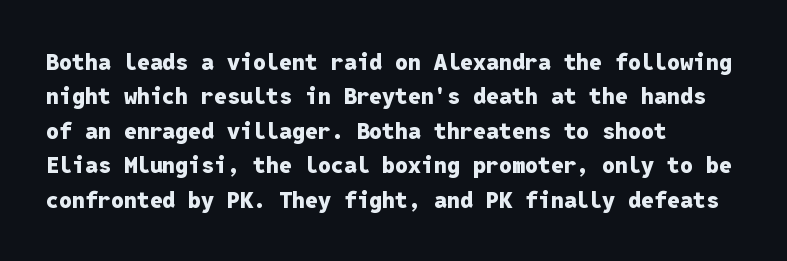
Is the letter spacing exaggerated? No — it looks like the ordinary default. Reading down the block, your eye returns to a fixed left position each line. Heavy-handed strokes throughout: this text is bold. Just letters on the line, the space beneath them empty. Baseline-to-baseline distance is the conventional proportion of letter height. A roman cut, with each character standing at attention.
